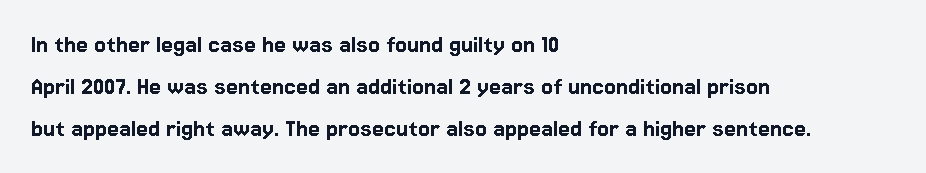
Q: Is the text italic (slanted)? A: No, it is upright.
Q: Is the text underlined? A: No.
Q: How is the paragraph aligned? A: Left-aligned.
Q: Is the spacing between letters normal or unusually wide? A: Normal.
Q: Is the spacing between lines tight, normal or loose? A: Normal.
